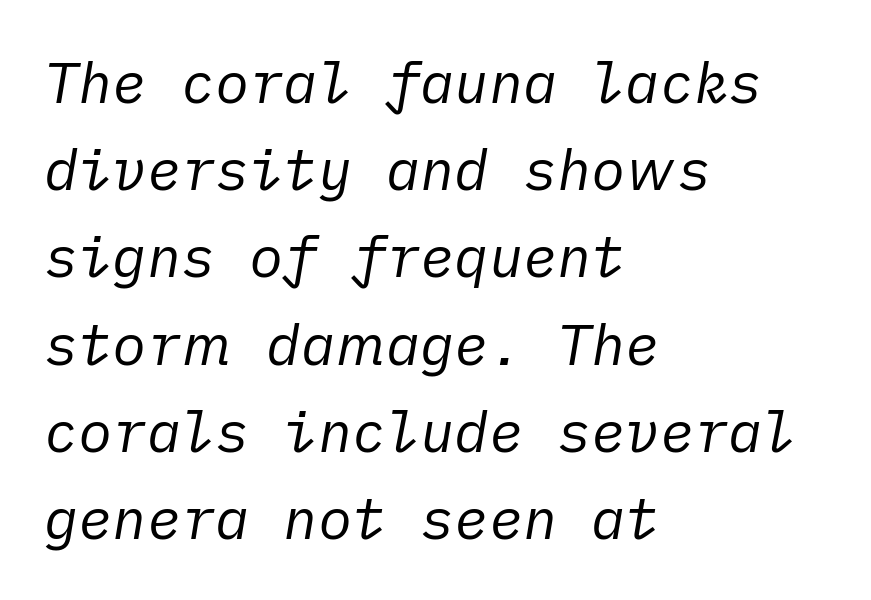
{"italic": "yes", "lean": "right", "slant_degrees": 10, "bold": "no", "weight": "regular", "width": "normal", "stroke_contrast": "low", "x_height": "medium", "underline": "no", "align": "left", "line_spacing": "normal", "line_spacing_ratio": 1.53, "letter_spacing": "normal", "letter_spacing_em": 0.0, "glyph_px": 57}
